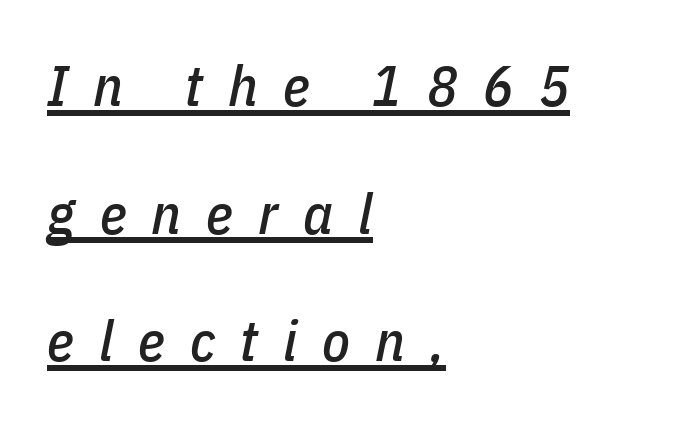
The sample's only ornament is a line tracing under the words. The tracking jumps out immediately: characters are airy and widely separated. Visually the block forms a straight wall on the left and a jagged coastline on the right. The vertical gap from one line to the next is large. This sample uses an oblique cut, with every glyph tilted off the vertical.
